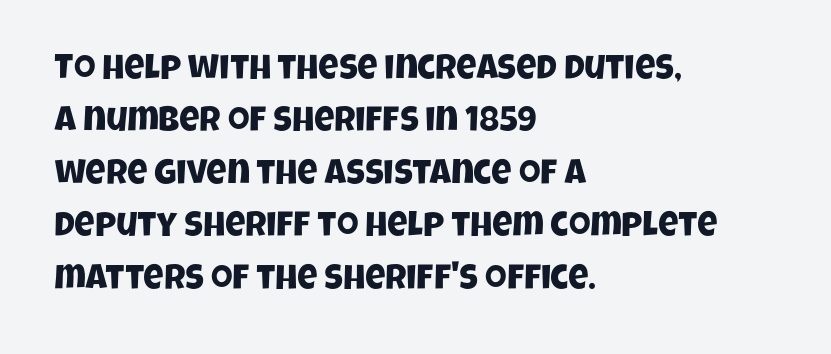
The image shows 35 px condensed sans-serif type; set left-aligned, normal line spacing (1.5x), normal letter spacing, not underlined; low stroke contrast and a large x-height.
